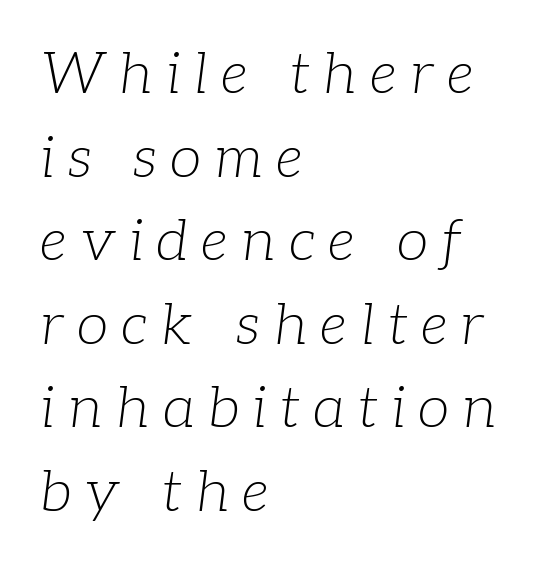
The image shows 58 px light serif type, italic (leaning right); set left-aligned, normal line spacing (1.44x), unusually wide letter spacing (+0.23 em), not underlined; low stroke contrast and a medium x-height.
